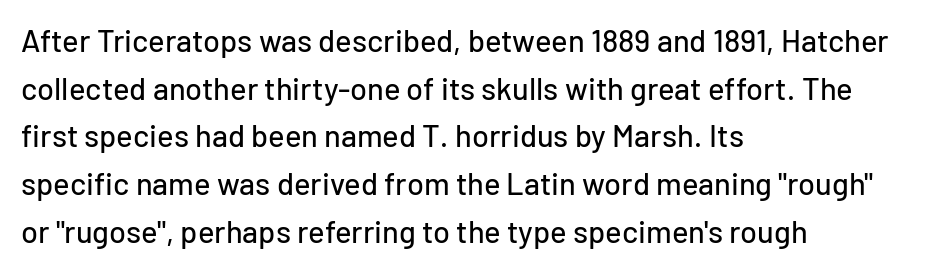
Designer's note — italics off, roman on. Glance below the letters and you will spot only blank space. The tracking reads as untouched default to a designer's eye. These lines are rendered in a variable-pitch font.
